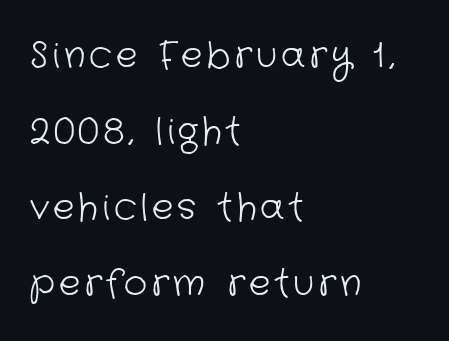
Q: Is the text bold? A: No.
Q: Is the typeface a serif or a sans-serif typeface? A: Sans-serif.
Q: Is the text underlined? A: No.
Q: How is the paragraph aligned? A: Left-aligned.
Q: Is the spacing between lines tight, normal or loose? A: Loose.
Q: Width (condensed, normal, or wide)? A: Normal.
Q: Stroke contrast? A: Low.
Q: x-height? A: Medium.
Q: Monospaced? A: No.
